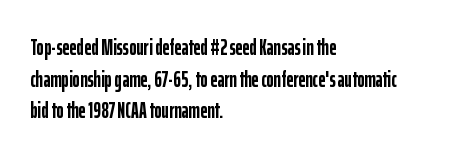
The image shows 22 px bold type, upright; set left-aligned, normal line spacing (1.44x), normal letter spacing, not underlined.
